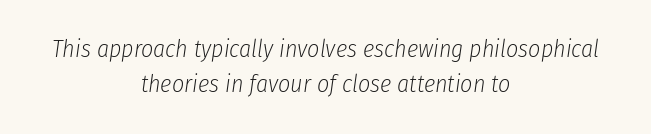
Q: Is the text bold? A: No.
Q: Is the text italic (slanted)? A: Yes, it leans right by about 8 degrees.
Q: Is the text underlined? A: No.
Q: How is the paragraph aligned? A: Centered.
Q: Is the spacing between letters normal or unusually wide? A: Normal.
Q: Is the spacing between lines tight, normal or loose? A: Normal.
